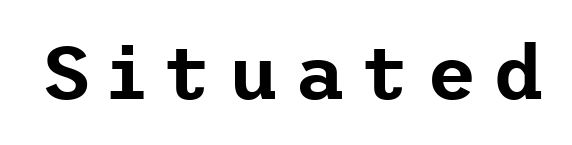
The image shows 76 px sans-serif type, upright; set unusually wide letter spacing (+0.22 em), not underlined; low stroke contrast and a medium x-height.
